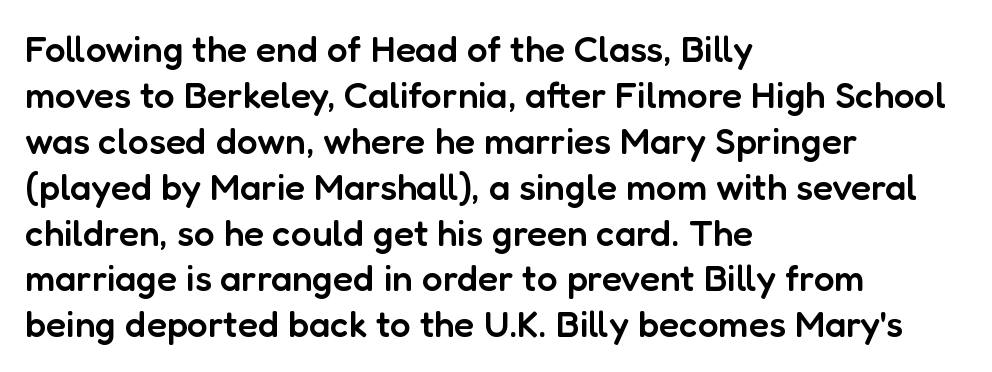
Q: Is the text bold? A: Semi-bold.
Q: Is the text italic (slanted)? A: No, it is upright.
Q: Is the typeface a serif or a sans-serif typeface? A: Sans-serif.
Q: Is the text underlined? A: No.
Q: How is the paragraph aligned? A: Left-aligned.
Q: Is the spacing between letters normal or unusually wide? A: Normal.
Q: Width (condensed, normal, or wide)? A: Normal.
Q: Stroke contrast? A: Low.
Q: x-height? A: Medium.
Q: Monospaced? A: No.
